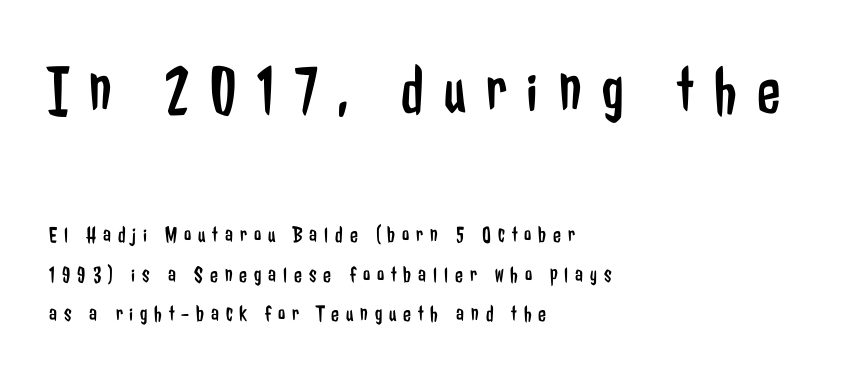
{"serif": "no", "italic": "no", "bold": "no", "weight": "regular", "width": "condensed", "stroke_contrast": "low", "x_height": "medium", "monospaced": "no", "underline": "no", "align": "left", "line_spacing_ratio": 1.72, "letter_spacing": "wide", "letter_spacing_em": 0.3, "larger_block": "first", "size_ratio": 2.96, "glyph_px": 68}
